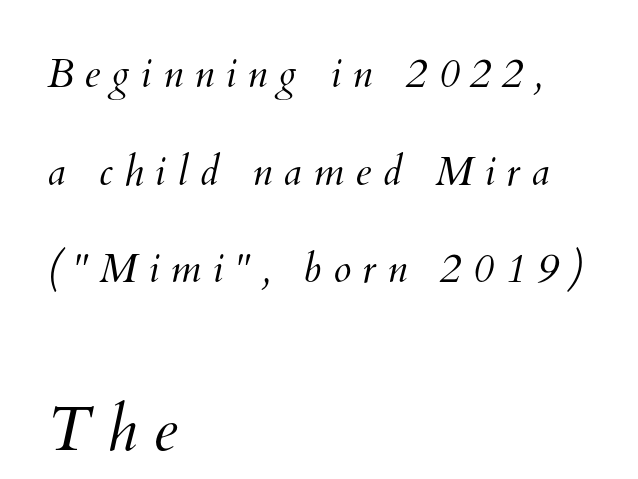
The image shows 62 px light type; set left-aligned, loose line spacing (2.38x), unusually wide letter spacing (+0.27 em), not underlined; the second (bottom) block is 1.51x larger; medium stroke contrast and a small x-height.
